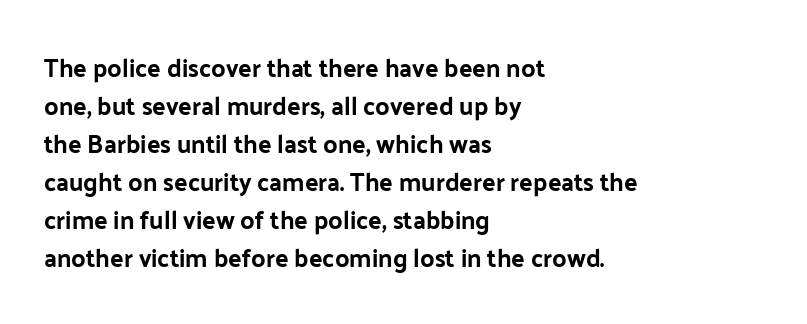
{"italic": "no", "underline": "no", "align": "left", "line_spacing": "normal", "line_spacing_ratio": 1.52, "letter_spacing": "normal", "letter_spacing_em": 0.0, "glyph_px": 25}
